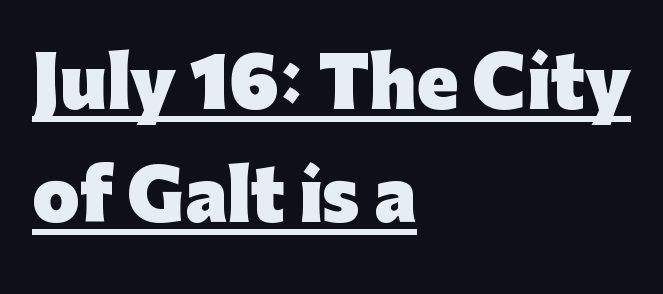
{"serif": "no", "italic": "no", "bold": "yes", "weight": "heavy", "width": "normal", "stroke_contrast": "low", "x_height": "medium", "monospaced": "no", "underline": "yes", "align": "left", "line_spacing": "normal", "line_spacing_ratio": 1.66, "letter_spacing": "normal", "letter_spacing_em": 0.0, "glyph_px": 68}
